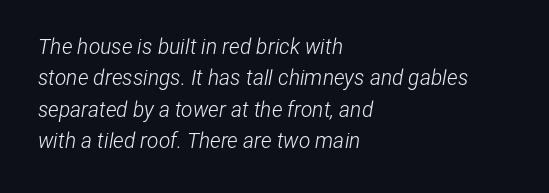
Casual observation: everything's shoved over to the left. Caption: face not bold, strokes unweighted. Underline: absent. The letters are slanted; this is an italic face.
